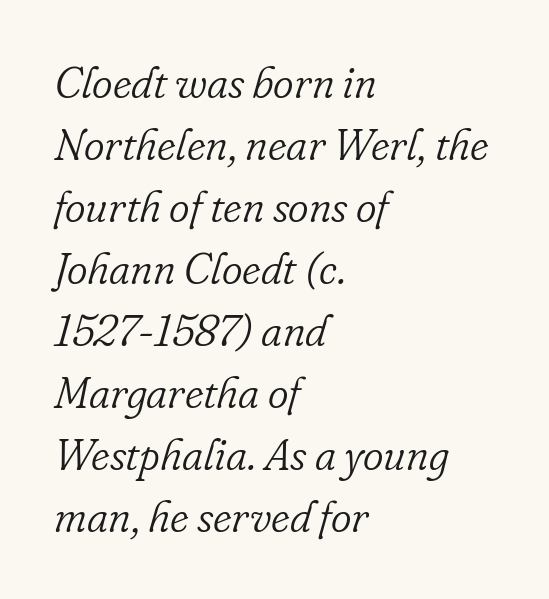
{"serif": "yes", "italic": "yes", "lean": "right", "slant_degrees": 16, "bold": "no", "weight": "light", "width": "normal", "stroke_contrast": "low", "x_height": "small", "monospaced": "no", "underline": "no", "align": "left", "line_spacing": "normal", "line_spacing_ratio": 1.41, "letter_spacing": "normal", "letter_spacing_em": 0.0, "glyph_px": 44}
